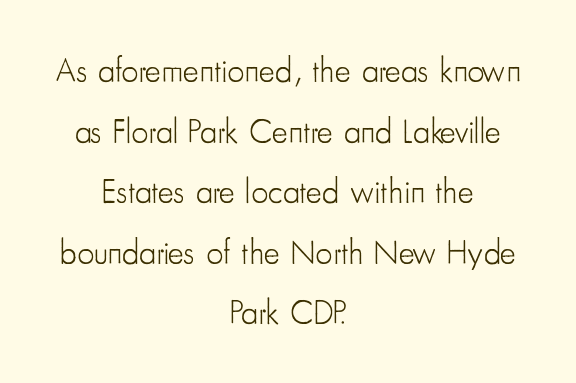
{"serif": "no", "italic": "no", "bold": "no", "weight": "light", "width": "condensed", "stroke_contrast": "low", "x_height": "small", "monospaced": "no", "underline": "no", "align": "center", "line_spacing_ratio": 1.78, "letter_spacing": "normal", "letter_spacing_em": 0.0, "glyph_px": 34}
